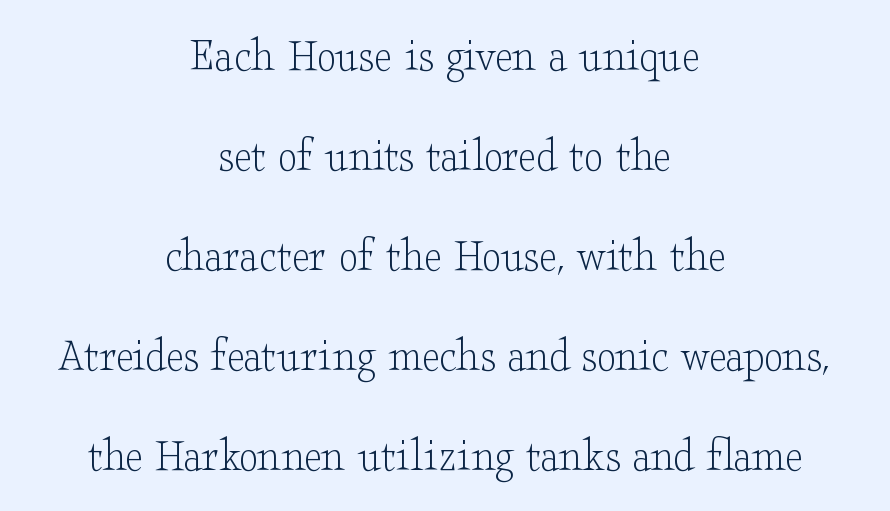
Q: Is the text bold? A: No.
Q: Is the text italic (slanted)? A: No, it is upright.
Q: Is the typeface a serif or a sans-serif typeface? A: Serif.
Q: Is the text underlined? A: No.
Q: How is the paragraph aligned? A: Centered.
Q: Is the spacing between letters normal or unusually wide? A: Normal.
Q: Is the spacing between lines tight, normal or loose? A: Loose.
Q: Width (condensed, normal, or wide)? A: Wide.
Q: Stroke contrast? A: Low.
Q: x-height? A: Small.
Q: Monospaced? A: No.
